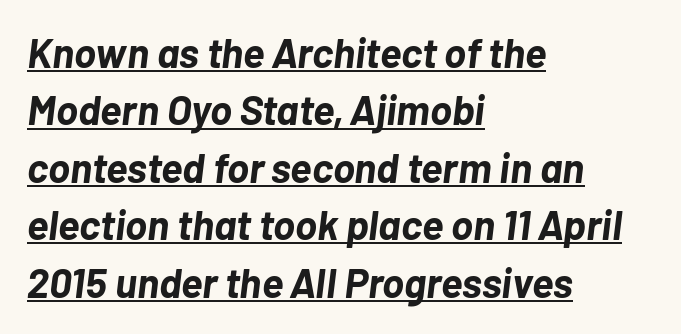
{"italic": "yes", "lean": "right", "slant_degrees": 7, "bold": "yes", "weight": "bold", "width": "normal", "stroke_contrast": "low", "x_height": "medium", "monospaced": "no", "underline": "yes", "align": "left", "line_spacing": "normal", "line_spacing_ratio": 1.4, "letter_spacing": "normal", "letter_spacing_em": 0.0, "glyph_px": 41}
